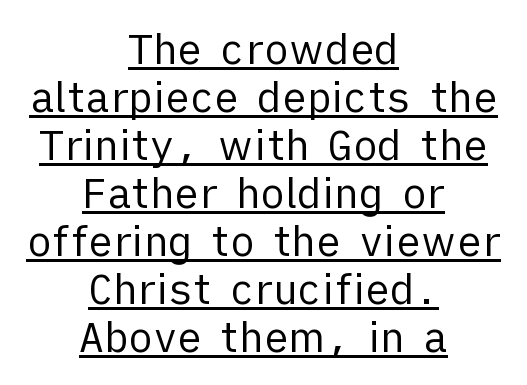
Q: Is the text bold? A: No.
Q: Is the text italic (slanted)? A: No, it is upright.
Q: Is the typeface a serif or a sans-serif typeface? A: Sans-serif.
Q: Is the text underlined? A: Yes.
Q: How is the paragraph aligned? A: Centered.
Q: Is the spacing between letters normal or unusually wide? A: Normal.
Q: Width (condensed, normal, or wide)? A: Normal.
Q: Stroke contrast? A: Low.
Q: x-height? A: Medium.
Q: Monospaced? A: No.
